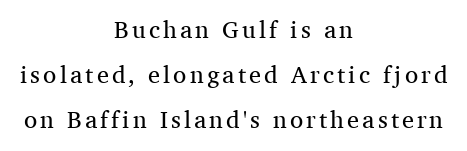
Q: Is the text bold? A: No.
Q: Is the text italic (slanted)? A: No, it is upright.
Q: Is the text underlined? A: No.
Q: How is the paragraph aligned? A: Centered.
